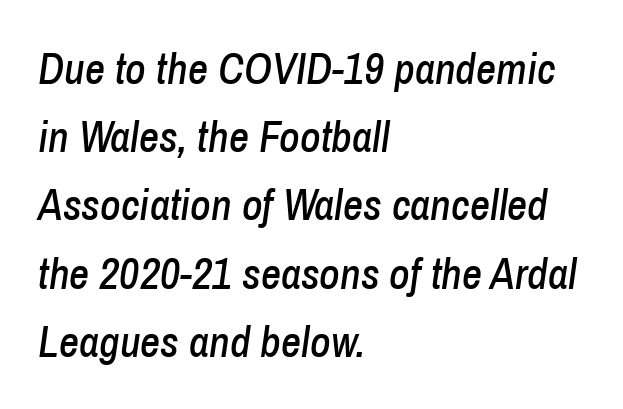
Q: Is the text italic (slanted)? A: Yes, it leans right by about 8 degrees.
Q: Is the text underlined? A: No.
Q: How is the paragraph aligned? A: Left-aligned.
Q: Is the spacing between letters normal or unusually wide? A: Normal.
Q: Is the spacing between lines tight, normal or loose? A: Normal.
Q: Width (condensed, normal, or wide)? A: Condensed.
Q: Stroke contrast? A: Low.
Q: x-height? A: Medium.
Q: Monospaced? A: No.
